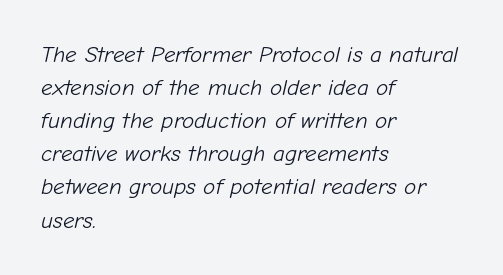
{"italic": "yes", "lean": "right", "slant_degrees": 12, "bold": "no", "underline": "no", "align": "left", "line_spacing": "normal", "line_spacing_ratio": 1.44, "letter_spacing": "normal", "letter_spacing_em": 0.0, "glyph_px": 23}
